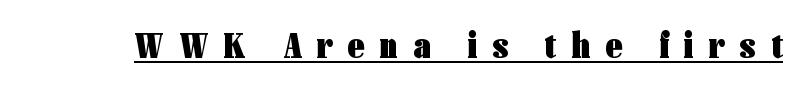
Q: Is the text bold? A: Yes.
Q: Is the text italic (slanted)? A: No, it is upright.
Q: Is the typeface a serif or a sans-serif typeface? A: Sans-serif.
Q: Is the text underlined? A: Yes.
Q: Is the spacing between letters normal or unusually wide? A: Unusually wide.
Q: Width (condensed, normal, or wide)? A: Condensed.
Q: Stroke contrast? A: Low.
Q: x-height? A: Medium.
Q: Monospaced? A: No.
